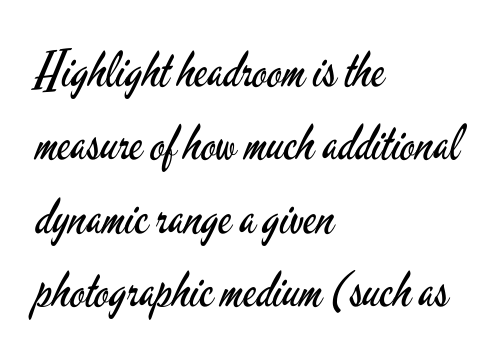
Q: Is the text bold? A: No.
Q: Is the text italic (slanted)? A: Yes.
Q: Is the typeface a serif or a sans-serif typeface? A: Sans-serif.
Q: Is the text underlined? A: No.
Q: How is the paragraph aligned? A: Left-aligned.
Q: Is the spacing between letters normal or unusually wide? A: Normal.
Q: Is the spacing between lines tight, normal or loose? A: Normal.
Q: Width (condensed, normal, or wide)? A: Condensed.
Q: Stroke contrast? A: Low.
Q: x-height? A: Small.
Q: Monospaced? A: No.
